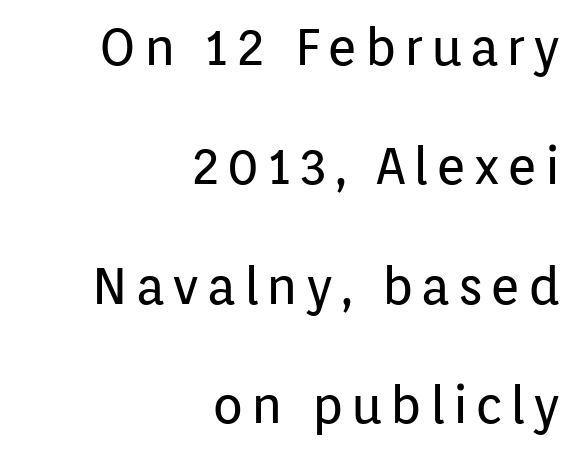
The image shows 51 px regular-weight sans-serif type, upright; set right-aligned, loose line spacing (2.34x), not underlined; low stroke contrast and a medium x-height.
